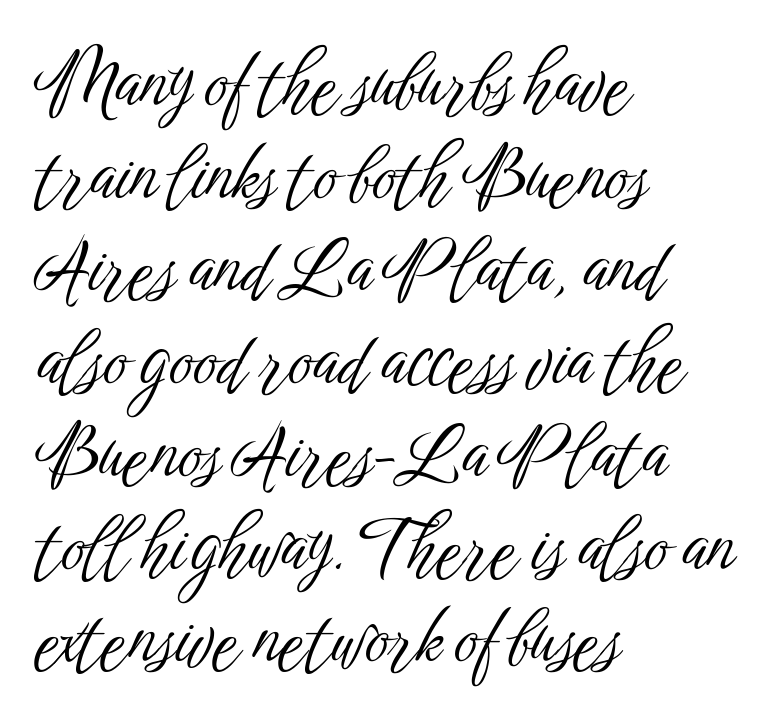
The image shows 73 px light, condensed sans-serif type; set left-aligned, normal line spacing (1.27x), normal letter spacing, not underlined; low stroke contrast and a medium x-height.
